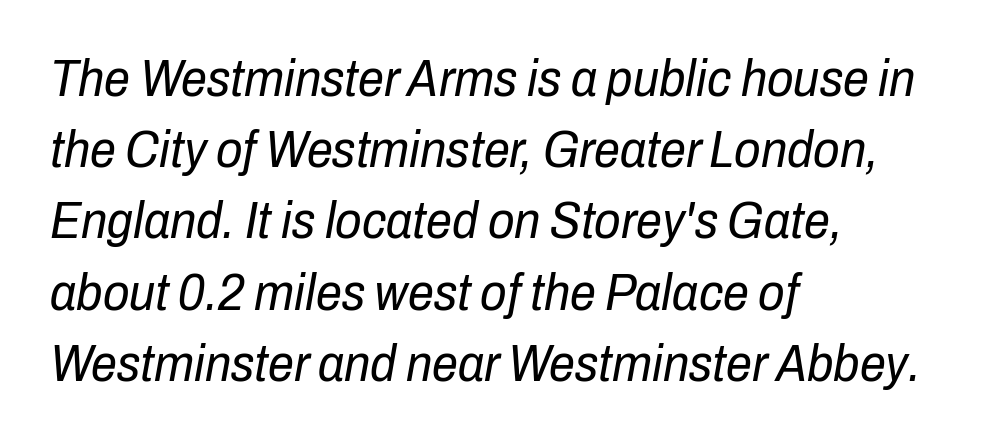
No word sits above an underline. Looks like regular typesetting: each glyph gets only the width it needs. The face used here has a pronounced slope to its letters. A typesetter would call this leading conventional body-copy spacing. Tracking here is standard; glyphs follow each other at the usual distance. A light-to-regular cut is what we see here.
